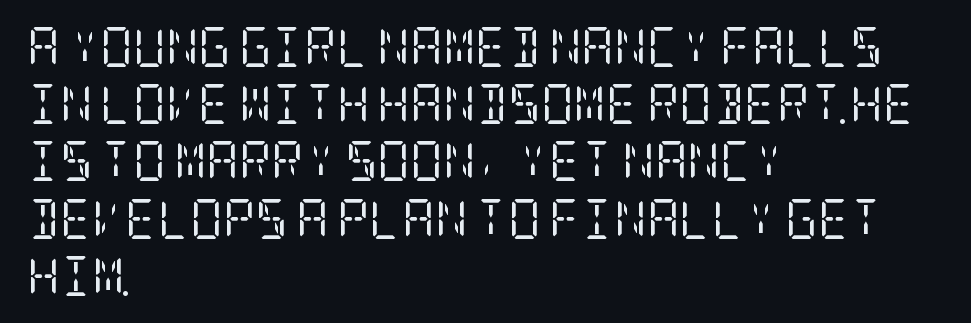
{"serif": "yes", "italic": "no", "bold": "no", "weight": "regular", "width": "condensed", "stroke_contrast": "low", "x_height": "large", "underline": "no", "align": "left", "line_spacing": "normal", "line_spacing_ratio": 1.43, "letter_spacing": "normal", "letter_spacing_em": 0.0, "glyph_px": 40}
